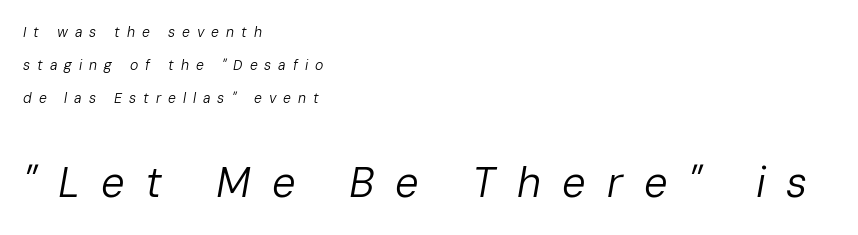
The image shows 42 px regular-weight type, italic (leaning right); set left-aligned, loose line spacing (2.35x), unusually wide letter spacing (+0.5 em), not underlined; the second (bottom) block is 3.0x larger; low stroke contrast and a medium x-height.
